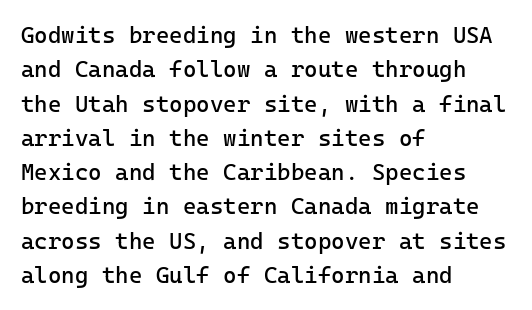
The image shows 23 px text type, upright; set left-aligned, normal line spacing (1.49x), normal letter spacing, not underlined.
